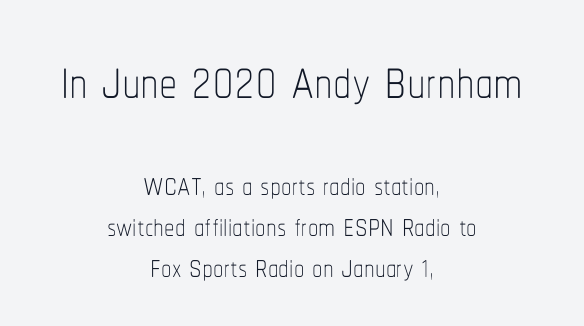
The space between consecutive lines is stingy. The type is set solid horizontally, with unmodified tracking. The earlier block is typeset at a bigger size than the later block. Quick note: underline off. The font sits on the lighter half of the weight spectrum, regular included.
